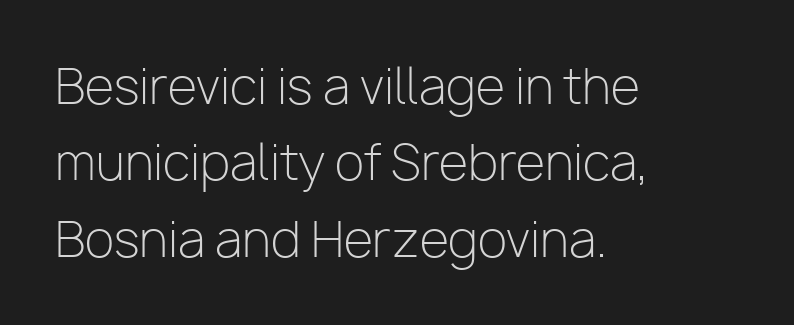
{"serif": "no", "italic": "no", "bold": "no", "weight": "light", "width": "normal", "stroke_contrast": "low", "x_height": "medium", "monospaced": "no", "underline": "no", "align": "left", "line_spacing": "normal", "line_spacing_ratio": 1.59, "letter_spacing": "normal", "letter_spacing_em": 0.0, "glyph_px": 48}
